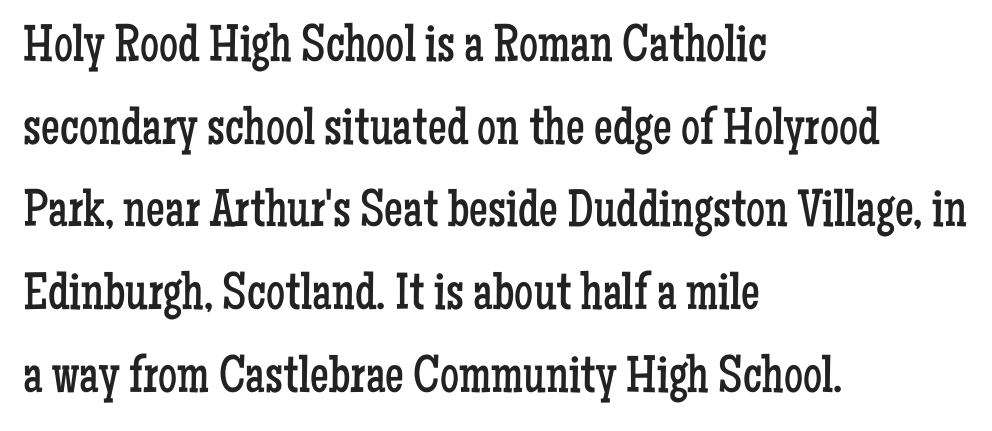
The image shows 53 px regular-weight, condensed serif type, upright; set left-aligned, normal line spacing (1.56x), normal letter spacing, not underlined; low stroke contrast and a medium x-height.
